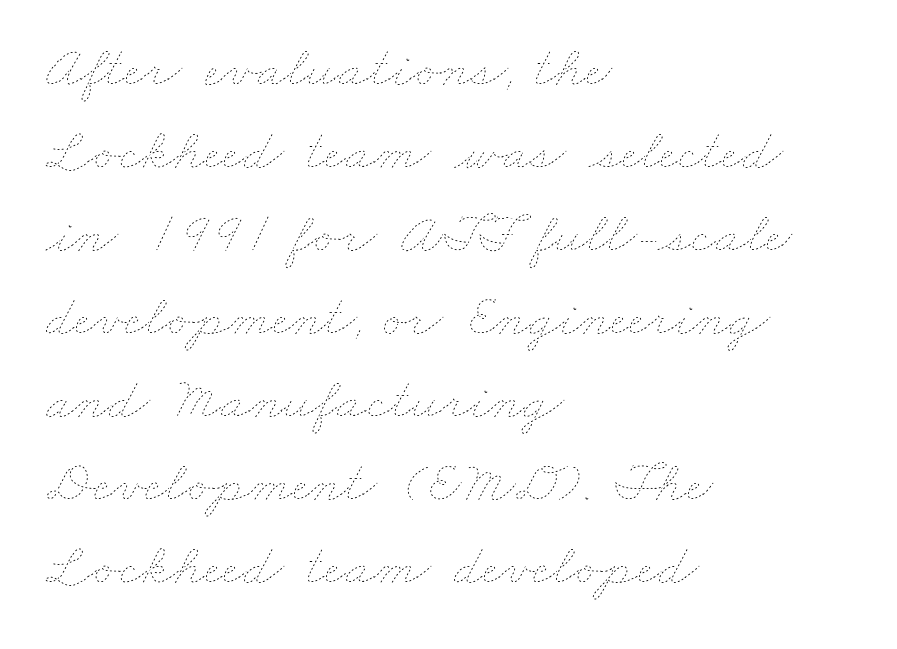
Here the designer chose a conventional face with non-uniform glyph widths. Vertical stems look standard width or narrower in stroke. You could call the tracking neutral — neither tight nor loose. Anything drawn beneath the words? Only blank space.
